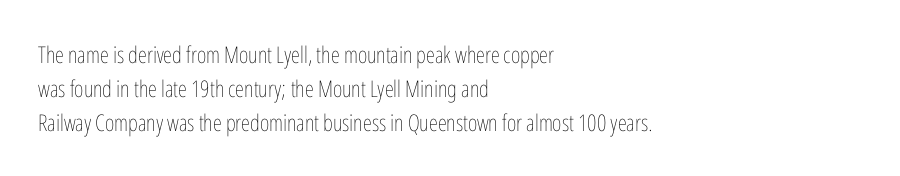
Q: Is the text bold? A: No.
Q: Is the text italic (slanted)? A: No, it is upright.
Q: Is the text underlined? A: No.
Q: How is the paragraph aligned? A: Left-aligned.
Q: Is the spacing between letters normal or unusually wide? A: Normal.
Q: Is the spacing between lines tight, normal or loose? A: Normal.
